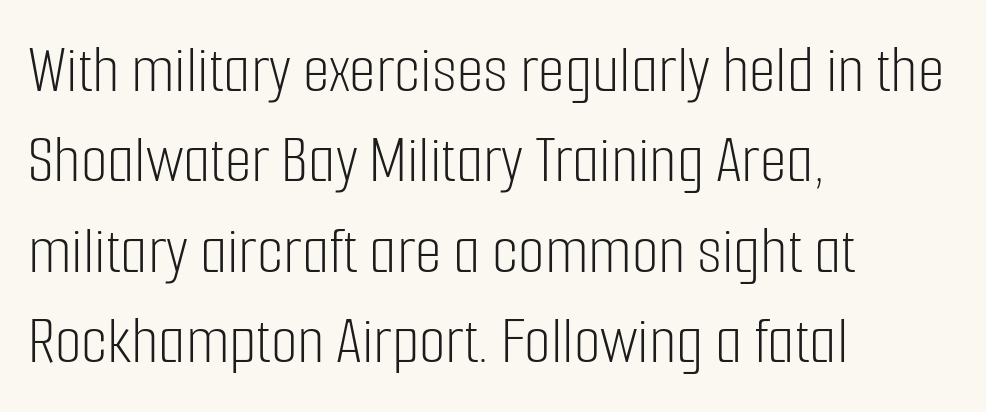
The image shows 69 px light, condensed sans-serif type, upright; set left-aligned, normal line spacing (1.31x), normal letter spacing, not underlined; low stroke contrast and a medium x-height.
